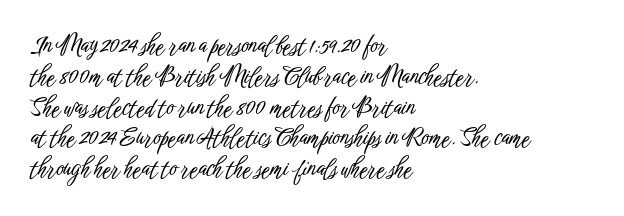
The glyphs are unaccompanied by any horizontal stroke below them. Each word holds together tightly as a unit, with standard inter-letter gaps. The paragraph shown leans on its left margin. Does the leading feel generous? No, just average.
